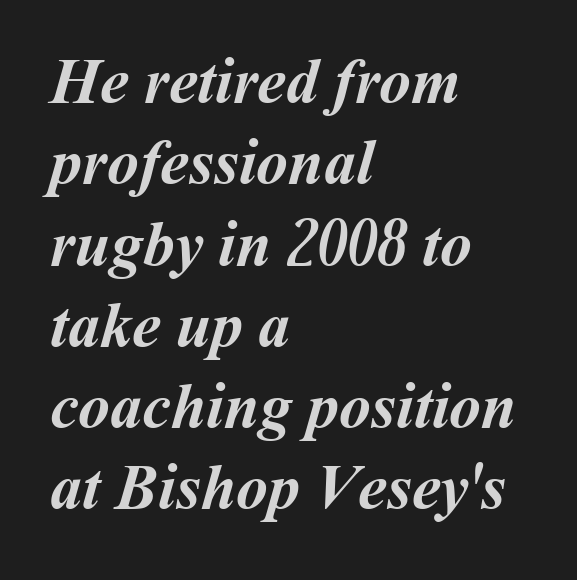
{"bold": "yes", "weight": "semibold", "width": "normal", "stroke_contrast": "medium", "x_height": "medium", "monospaced": "no", "underline": "no", "align": "left", "line_spacing": "normal", "line_spacing_ratio": 1.27, "letter_spacing": "normal", "letter_spacing_em": 0.0, "glyph_px": 64}
